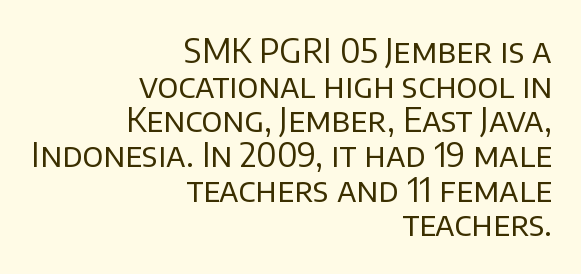
A typesetter would mark this as roman, not italic. A student would call this right alignment; a typographer would say flush right, rag left. Compared with a typical body face, this is equally light or lighter still. Characters follow at the spacing the type designer built in. Descenders hang freely into open space.
